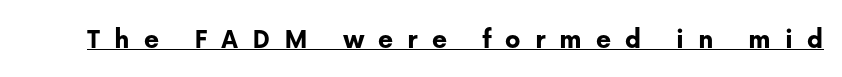
The image shows 29 px bold sans-serif type, upright; set unusually wide letter spacing (+0.48 em), underlined; low stroke contrast and a medium x-height.
